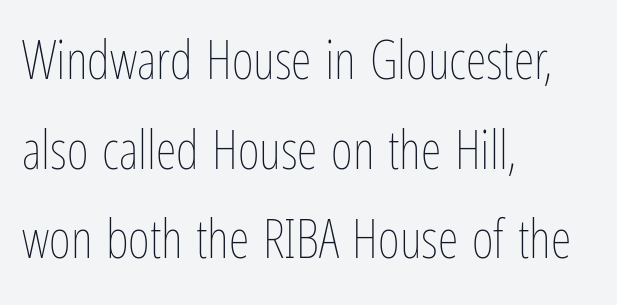
Q: Is the text bold? A: No.
Q: Is the text italic (slanted)? A: No, it is upright.
Q: Is the text underlined? A: No.
Q: How is the paragraph aligned? A: Left-aligned.
Q: Is the spacing between letters normal or unusually wide? A: Normal.
Q: Is the spacing between lines tight, normal or loose? A: Normal.
Q: Width (condensed, normal, or wide)? A: Condensed.
Q: Stroke contrast? A: Low.
Q: x-height? A: Medium.
Q: Monospaced? A: No.
